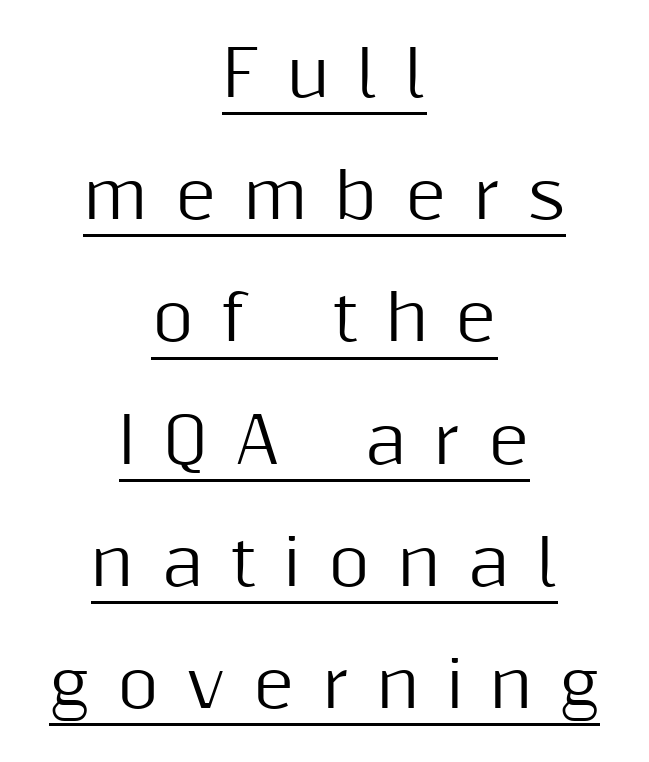
Q: Is the text italic (slanted)? A: No, it is upright.
Q: Is the typeface a serif or a sans-serif typeface? A: Sans-serif.
Q: Is the text underlined? A: Yes.
Q: How is the paragraph aligned? A: Centered.
Q: Is the spacing between letters normal or unusually wide? A: Unusually wide.
Q: Is the spacing between lines tight, normal or loose? A: Loose.
Q: Width (condensed, normal, or wide)? A: Normal.
Q: Stroke contrast? A: Medium.
Q: x-height? A: Medium.
Q: Monospaced? A: No.
